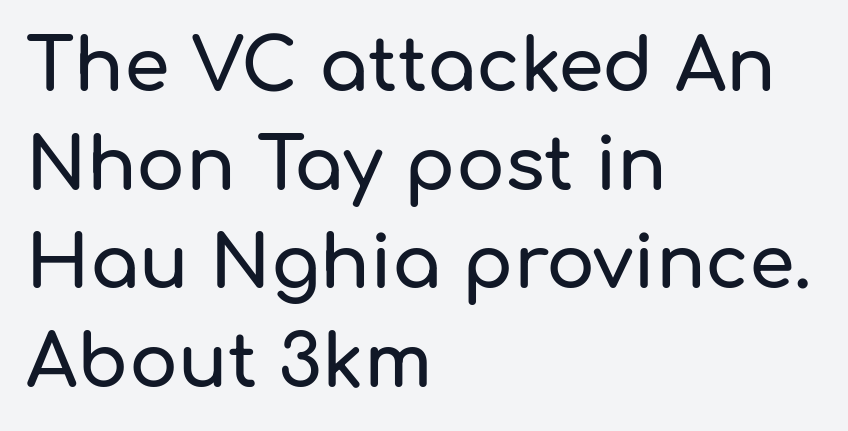
The rag falls on the right side of this text block. Quick note: interline space is typical. These lines are composed in type without serifs. These lines were composed using upright roman letters. Each letter keeps its own natural width here, so spacing adapts to shape.
